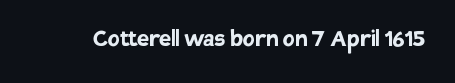
The image shows 27 px bold type, upright; set normal letter spacing, not underlined.
